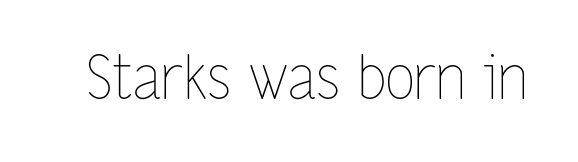
The image shows 60 px thin, condensed type, upright; set normal letter spacing, not underlined; low stroke contrast and a medium x-height.
